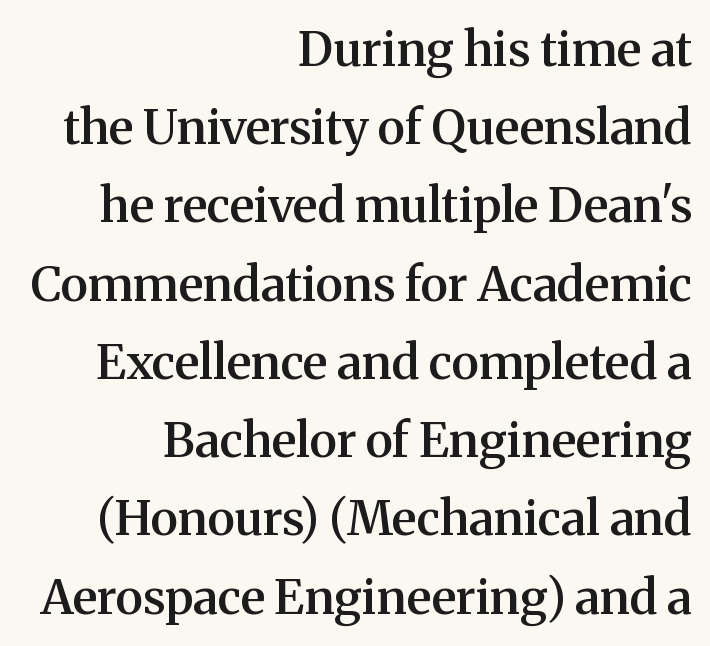
The characters display serif detailing at their extremities. Every stem runs plumb, perpendicular to the baseline. The characters look somewhat weighty, a semibold short of true bold. Horizontal alignment here is rightward, an uncommon choice for prose.
